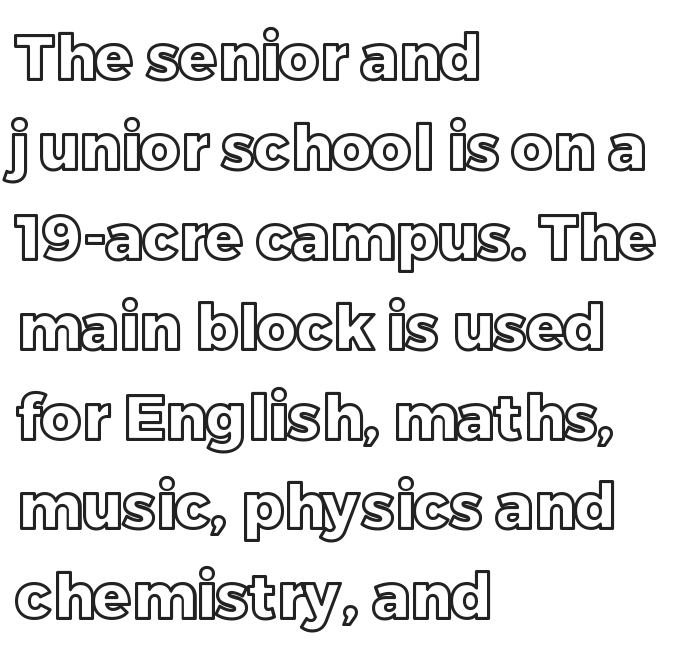
Vertical spacing — default. In CSS terms this would be text-align: left. Beneath every word, the page is bare. Posture: vertical. A typesetter would call this proportional, since set widths differ per character. Each word holds together tightly as a unit, with standard inter-letter gaps.
